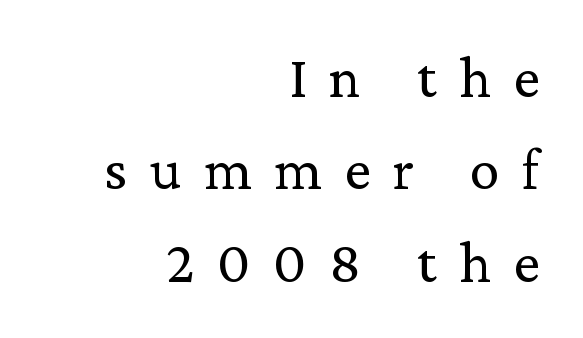
The image shows 60 px regular-weight serif type, upright; set right-aligned, normal line spacing (1.54x), unusually wide letter spacing (+0.37 em), not underlined; low stroke contrast and a medium x-height.
